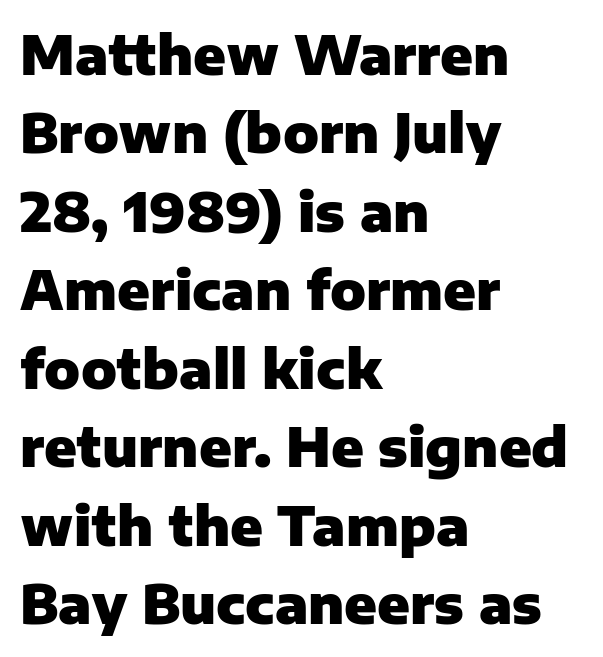
The tracking reads as untouched default to a designer's eye. Is the block centered? No — it sits flush against the left margin. In terms of weight, the rendering is a true, heavy bold. The foot of each line stays bare and open. The font's upright variant was chosen for this text. The letters carry no serifs — their stems end cleanly without finishing strokes.
